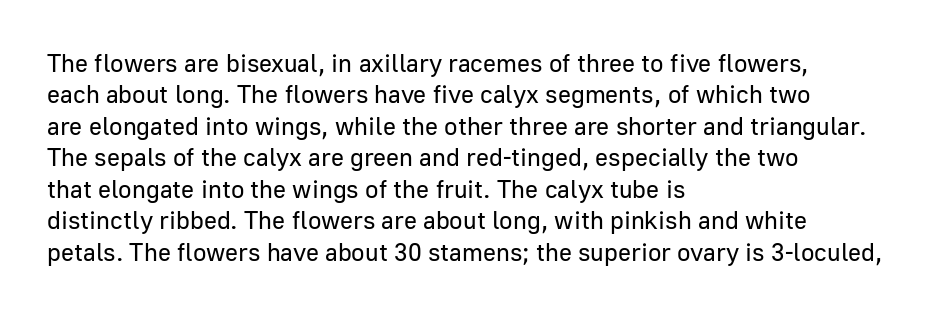
{"italic": "no", "bold": "no", "underline": "no", "align": "left", "line_spacing": "normal", "line_spacing_ratio": 1.26, "letter_spacing": "normal", "letter_spacing_em": 0.0, "glyph_px": 25}
